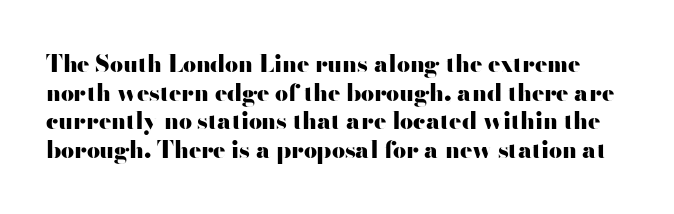
The strokes are fattened all the way to bold. Standard letterfit; no display-style spreading of the glyphs. Unlike italic type, these characters show no tilt at all. Descenders hang freely into open space.
